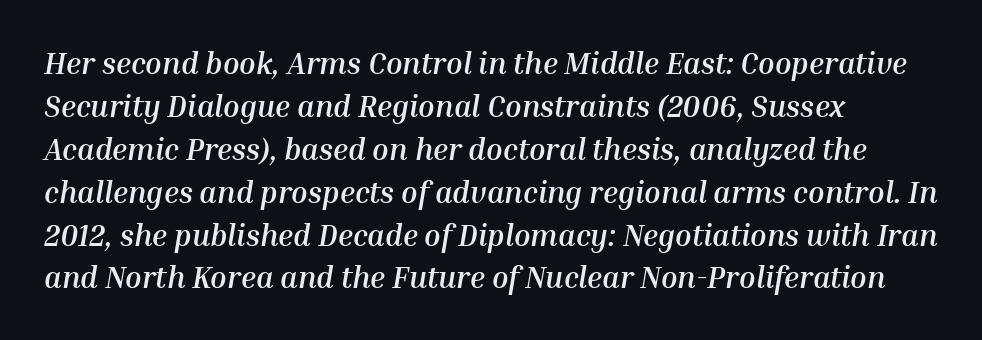
{"italic": "yes", "lean": "right", "slant_degrees": 10, "bold": "yes", "weight": "semibold", "width": "normal", "stroke_contrast": "medium", "x_height": "medium", "monospaced": "no", "underline": "no", "align": "left", "line_spacing": "normal", "line_spacing_ratio": 1.43, "letter_spacing": "normal", "letter_spacing_em": 0.0, "glyph_px": 30}
